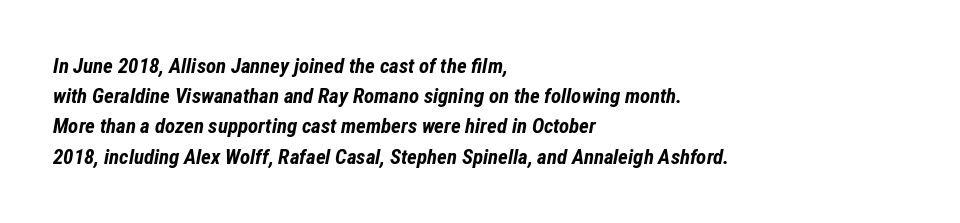
Q: Is the text bold? A: Yes.
Q: Is the text italic (slanted)? A: Yes, it leans right by about 12 degrees.
Q: Is the text underlined? A: No.
Q: How is the paragraph aligned? A: Left-aligned.
Q: Is the spacing between letters normal or unusually wide? A: Normal.
Q: Is the spacing between lines tight, normal or loose? A: Normal.
